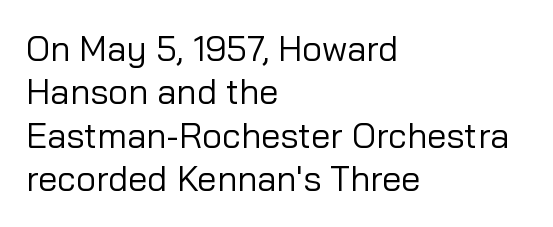
The line texture is even and compact thanks to regular tracking. Notice how the stems are strictly vertical — no italics here. Note: no serifs on the glyphs. Spacing verdict: proportional, widths tailored to each character. Has an underline been added? It has not. The text block is weighted toward the left margin, trailing off unevenly rightward.
